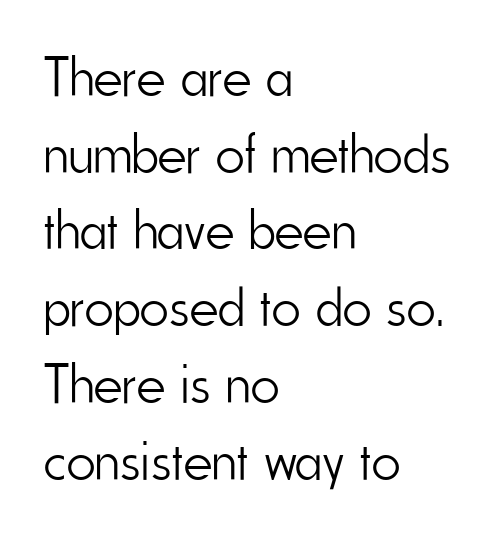
The image shows 56 px light, condensed sans-serif type, upright; set left-aligned, normal line spacing (1.37x), normal letter spacing, not underlined; low stroke contrast and a small x-height.
